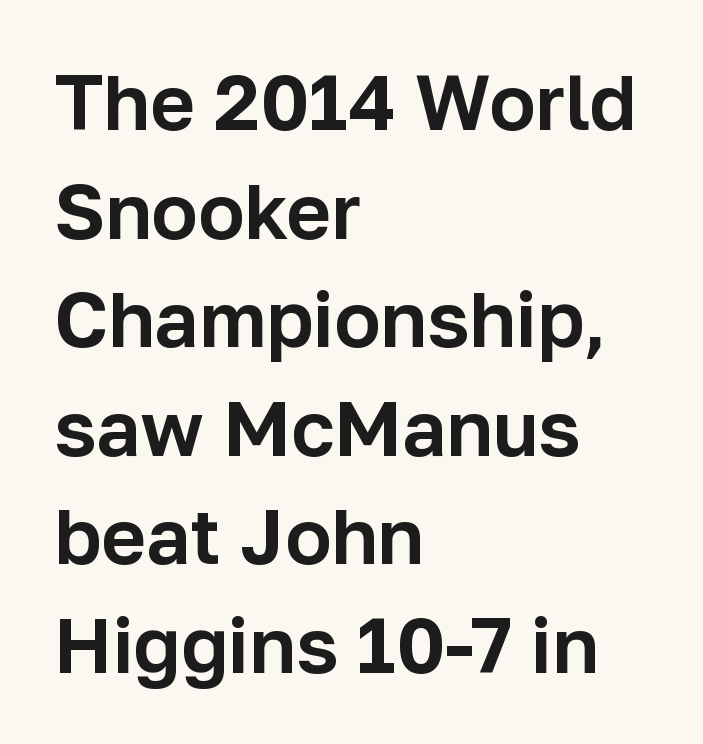
{"serif": "no", "italic": "no", "width": "normal", "stroke_contrast": "low", "x_height": "medium", "monospaced": "no", "underline": "no", "align": "left", "line_spacing": "normal", "line_spacing_ratio": 1.41, "letter_spacing": "normal", "letter_spacing_em": 0.0, "glyph_px": 77}
